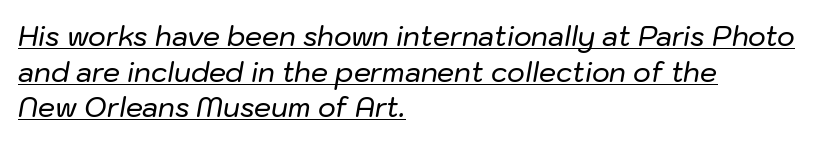
{"italic": "yes", "lean": "right", "slant_degrees": 10, "underline": "yes", "align": "left", "line_spacing": "normal", "line_spacing_ratio": 1.32, "letter_spacing": "normal", "letter_spacing_em": 0.0, "glyph_px": 27}
